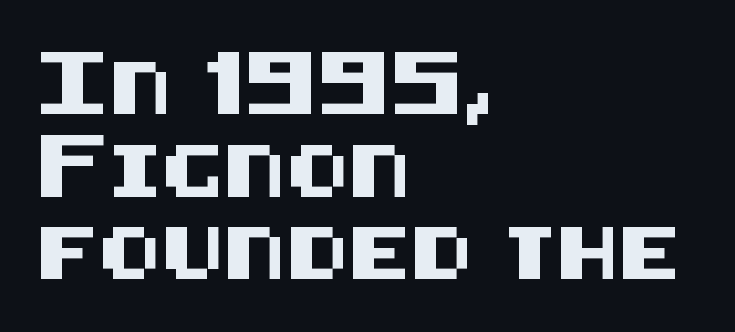
Q: Is the text italic (slanted)? A: No, it is upright.
Q: Is the typeface a serif or a sans-serif typeface? A: Sans-serif.
Q: Is the text underlined? A: No.
Q: How is the paragraph aligned? A: Left-aligned.
Q: Is the spacing between letters normal or unusually wide? A: Normal.
Q: Is the spacing between lines tight, normal or loose? A: Normal.
Q: Width (condensed, normal, or wide)? A: Normal.
Q: Stroke contrast? A: Medium.
Q: x-height? A: Large.
